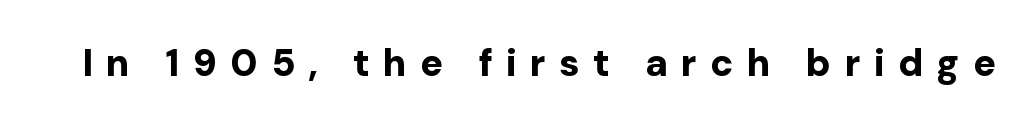
{"serif": "no", "italic": "no", "bold": "yes", "weight": "bold", "width": "normal", "stroke_contrast": "low", "x_height": "medium", "monospaced": "no", "underline": "no", "letter_spacing": "wide", "letter_spacing_em": 0.35, "glyph_px": 38}
